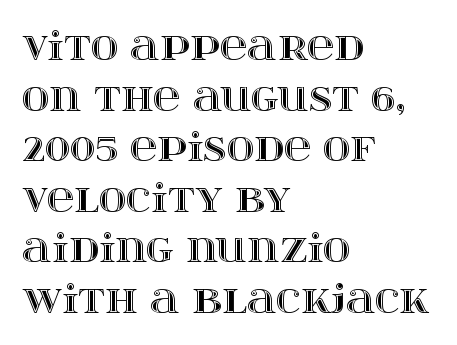
{"italic": "no", "width": "wide", "x_height": "large", "monospaced": "no", "underline": "no", "align": "left", "line_spacing": "normal", "line_spacing_ratio": 1.33, "letter_spacing": "normal", "letter_spacing_em": 0.0, "glyph_px": 38}
